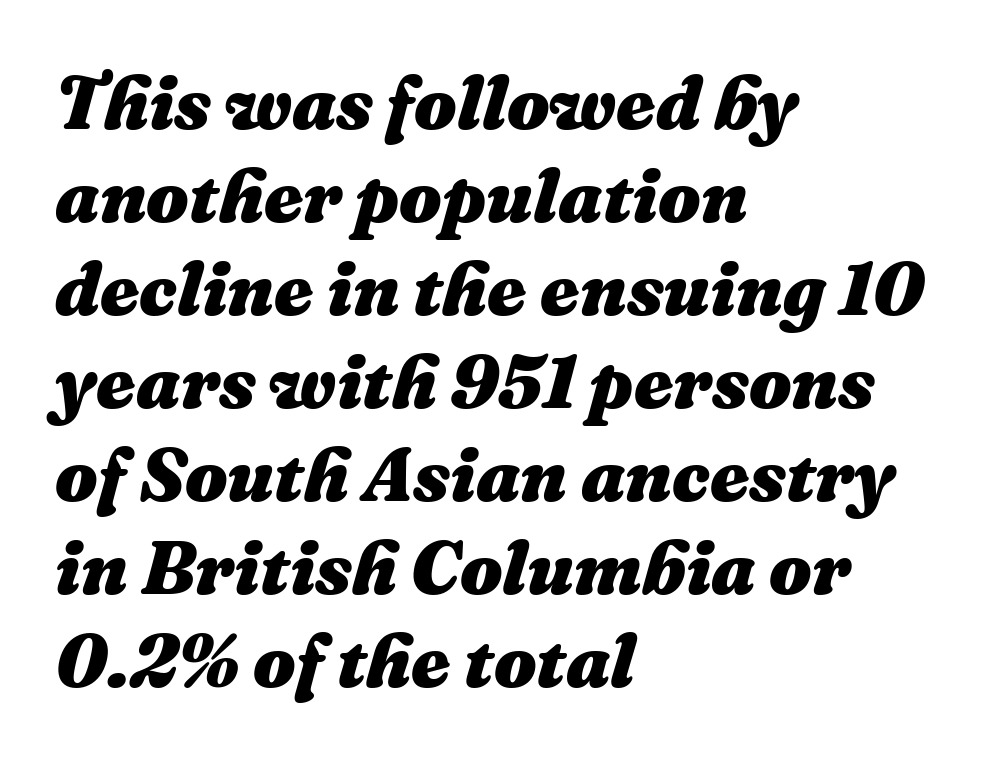
{"italic": "yes", "lean": "right", "slant_degrees": 16, "bold": "yes", "weight": "heavy", "width": "normal", "stroke_contrast": "medium", "x_height": "medium", "monospaced": "no", "underline": "no", "align": "left", "line_spacing_ratio": 1.24, "letter_spacing": "normal", "letter_spacing_em": 0.0, "glyph_px": 75}
